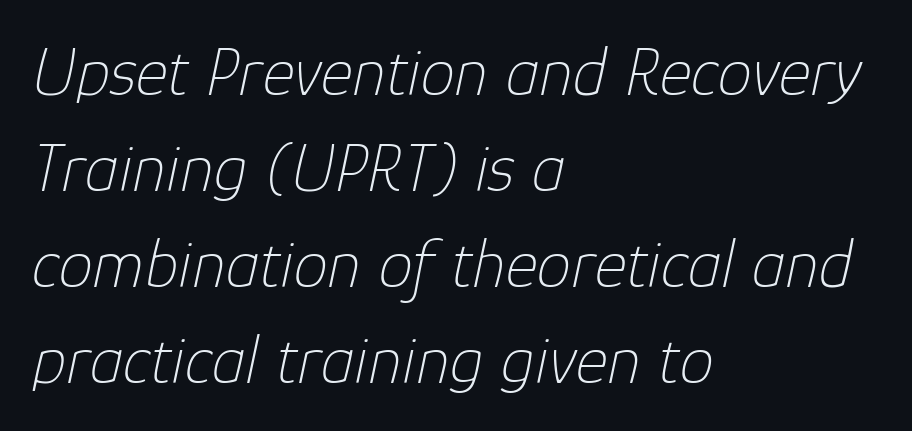
The image shows 69 px thin type, italic (leaning right); set left-aligned, normal line spacing (1.39x), normal letter spacing, not underlined; low stroke contrast and a medium x-height.
